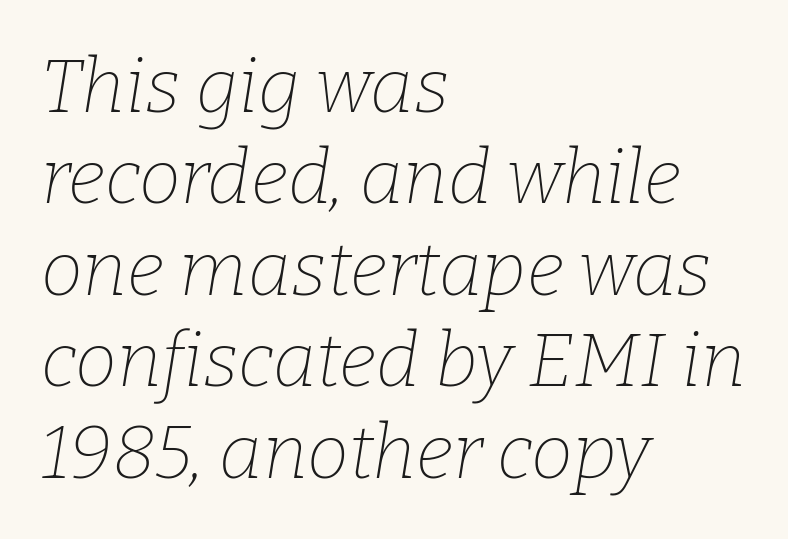
Q: Is the text bold? A: No.
Q: Is the text italic (slanted)? A: Yes, it leans right by about 9 degrees.
Q: Is the typeface a serif or a sans-serif typeface? A: Serif.
Q: Is the text underlined? A: No.
Q: How is the paragraph aligned? A: Left-aligned.
Q: Is the spacing between letters normal or unusually wide? A: Normal.
Q: Width (condensed, normal, or wide)? A: Normal.
Q: Stroke contrast? A: Low.
Q: x-height? A: Medium.
Q: Monospaced? A: No.
